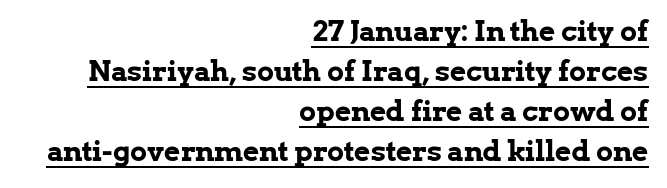
The image shows 28 px bold serif type, upright; set right-aligned, normal line spacing (1.43x), normal letter spacing, underlined; low stroke contrast and a medium x-height.
